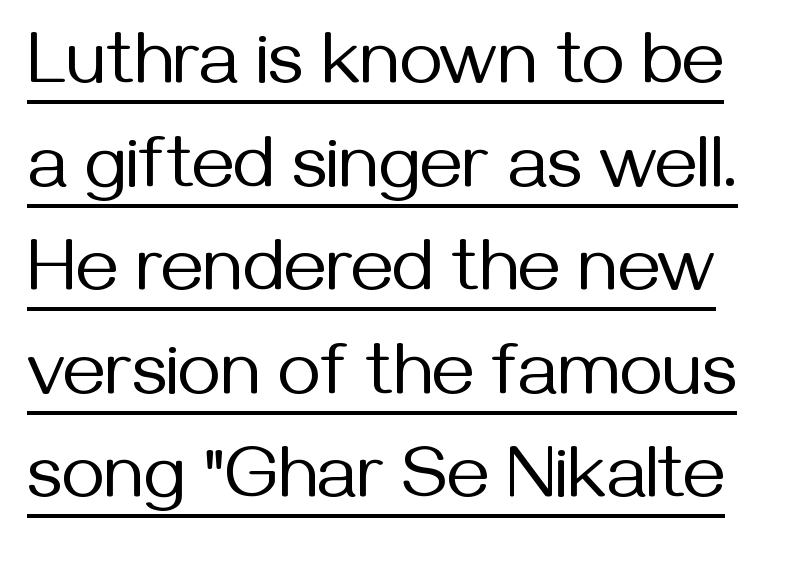
The image shows 74 px regular-weight sans-serif type, upright; set normal line spacing (1.4x), normal letter spacing, underlined; medium stroke contrast and a medium x-height.
